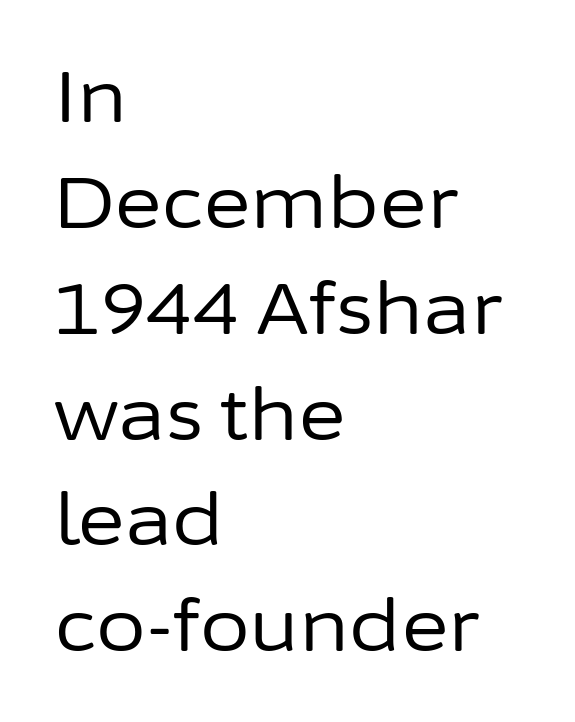
The image shows 72 px regular-weight sans-serif type, upright; set left-aligned, normal line spacing (1.47x), normal letter spacing, not underlined; low stroke contrast and a medium x-height.
